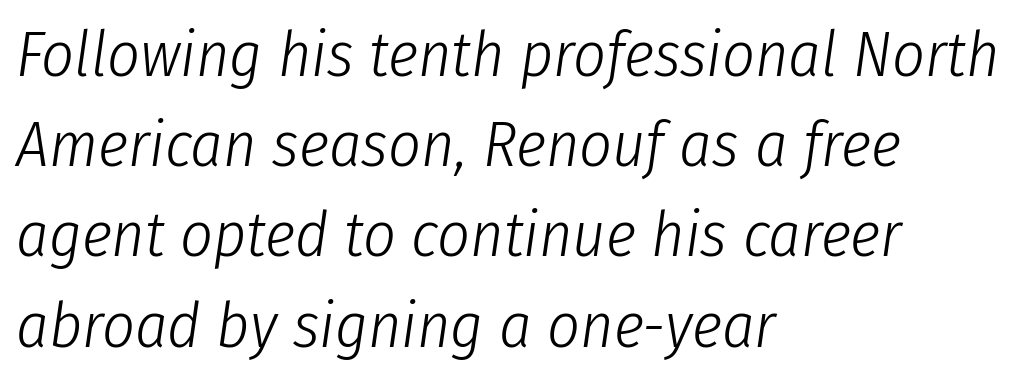
Q: Is the text bold? A: No.
Q: Is the text italic (slanted)? A: Yes, it leans right by about 8 degrees.
Q: Is the text underlined? A: No.
Q: How is the paragraph aligned? A: Left-aligned.
Q: Is the spacing between letters normal or unusually wide? A: Normal.
Q: Is the spacing between lines tight, normal or loose? A: Normal.
Q: Width (condensed, normal, or wide)? A: Condensed.
Q: Stroke contrast? A: Low.
Q: x-height? A: Medium.
Q: Monospaced? A: No.
